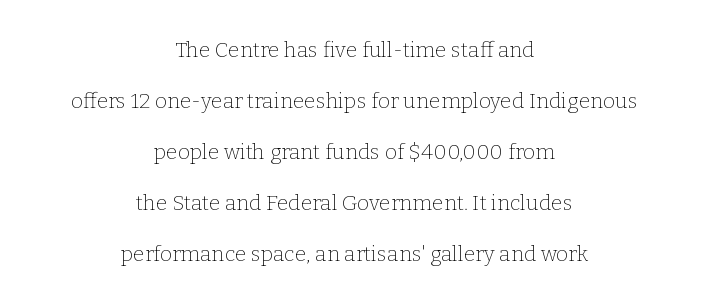
The image shows 21 px text type, upright; set centered, loose line spacing (2.43x), normal letter spacing, not underlined.
